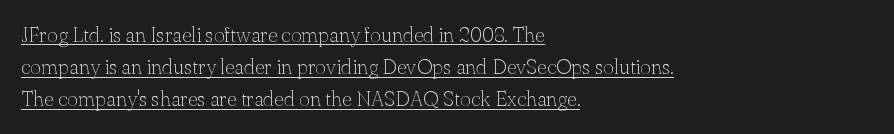
Inter-character spacing is left at the font's built-in metrics. Layout note: lines flush left. Students, observe: this is what conventionally led text looks like. You can tell it's not italic because the verticals are truly vertical.
